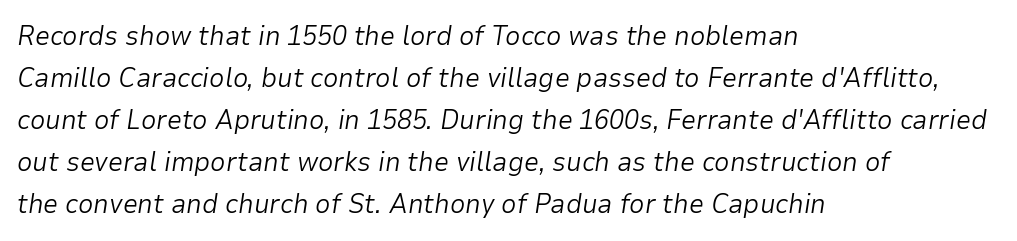
No extra ink here — the face is not bold. A clean baseline with only descenders dipping below it. The rendering keeps characters at their native spacing. Successive baselines arrive at the customary interval. Rendered with sloped, italic letterforms.
